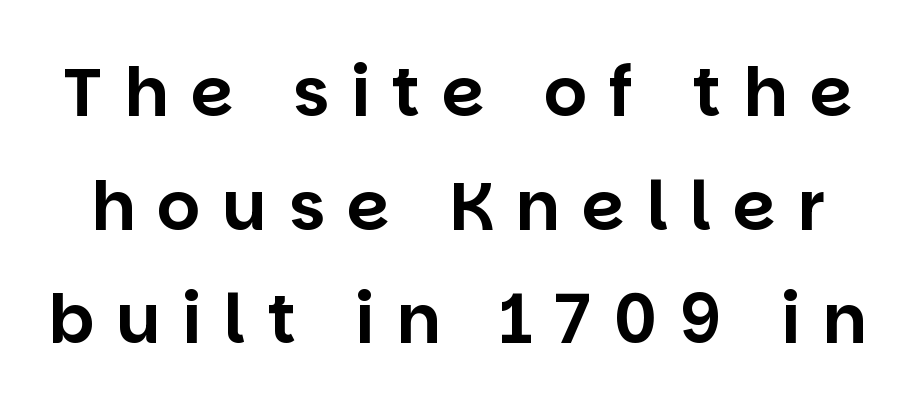
Classification — sans serif. Rendered with straight, roman letterforms. Whoever set this chose a conventional vertical rhythm. The letters are spread apart with noticeably loose tracking. Looks like regular typesetting: each glyph gets only the width it needs.
